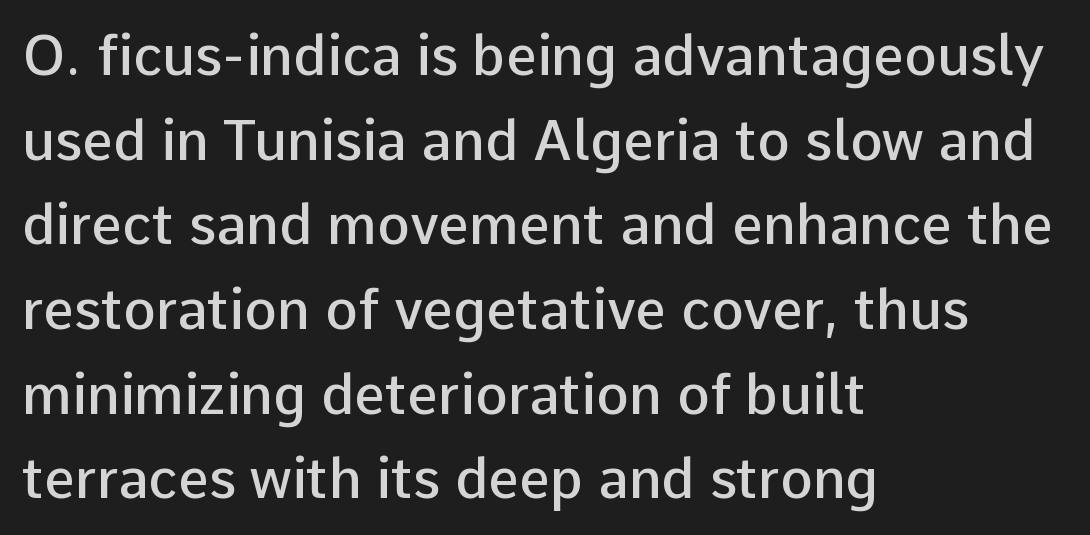
{"serif": "no", "italic": "no", "bold": "semi", "weight": "semibold", "width": "normal", "stroke_contrast": "low", "x_height": "medium", "monospaced": "no", "underline": "no", "align": "left", "line_spacing": "normal", "line_spacing_ratio": 1.54, "letter_spacing": "normal", "letter_spacing_em": 0.0, "glyph_px": 55}
